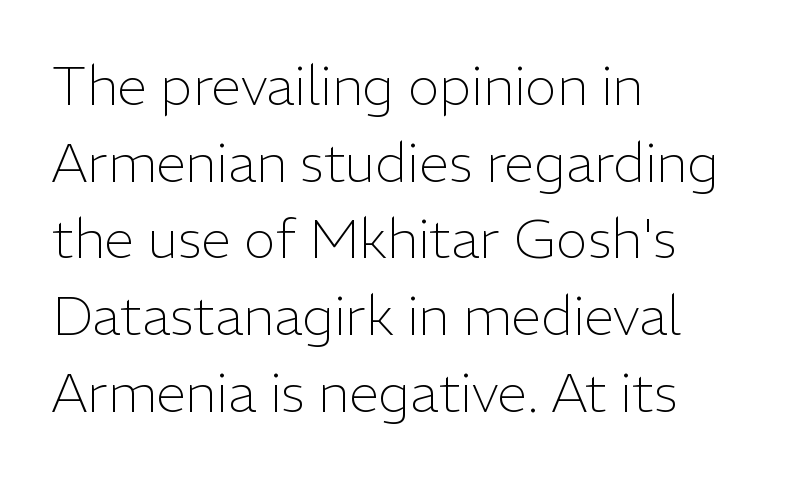
{"serif": "no", "italic": "no", "bold": "no", "weight": "light", "width": "normal", "stroke_contrast": "low", "x_height": "medium", "monospaced": "no", "underline": "no", "align": "left", "line_spacing": "normal", "line_spacing_ratio": 1.42, "letter_spacing": "normal", "letter_spacing_em": 0.0, "glyph_px": 54}
